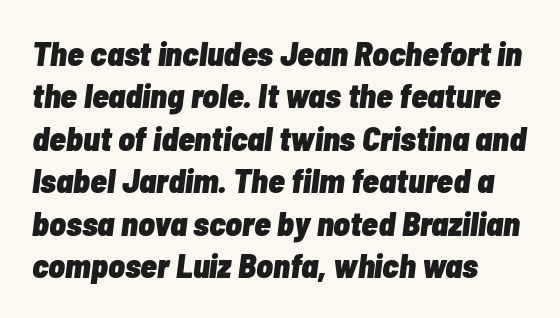
Q: Is the text bold? A: Yes.
Q: Is the text italic (slanted)? A: Yes, it leans right by about 7 degrees.
Q: Is the text underlined? A: No.
Q: How is the paragraph aligned? A: Left-aligned.
Q: Is the spacing between letters normal or unusually wide? A: Normal.
Q: Is the spacing between lines tight, normal or loose? A: Normal.
Q: Width (condensed, normal, or wide)? A: Condensed.
Q: Stroke contrast? A: Low.
Q: x-height? A: Medium.
Q: Monospaced? A: No.
